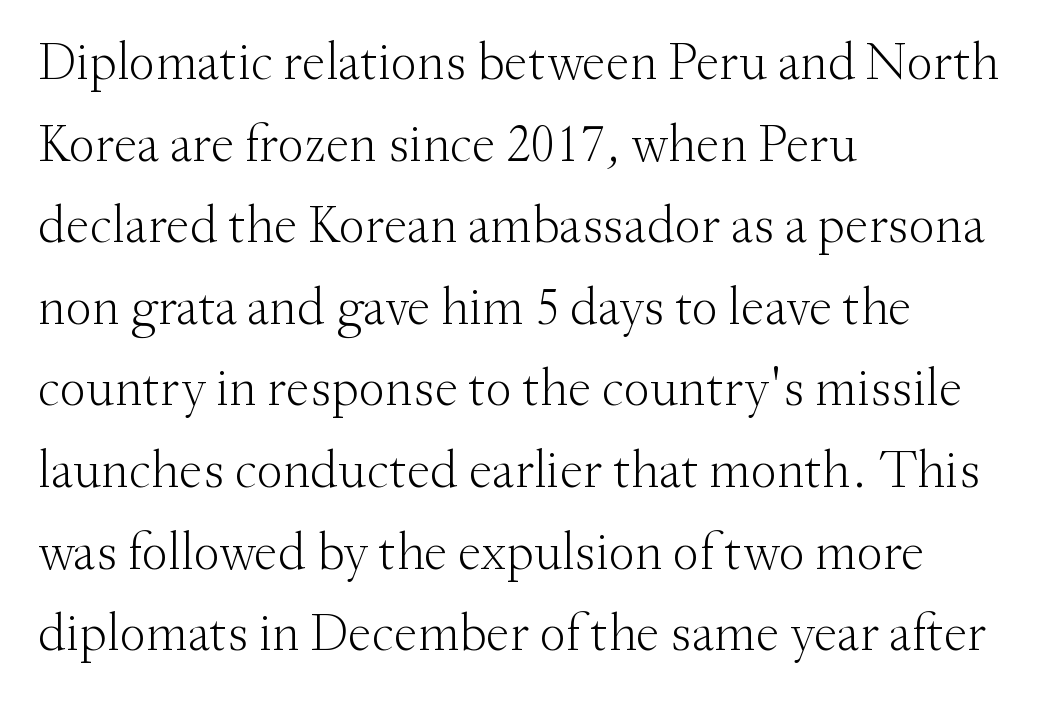
{"serif": "yes", "italic": "no", "bold": "no", "weight": "light", "width": "normal", "stroke_contrast": "medium", "x_height": "small", "monospaced": "no", "underline": "no", "align": "left", "line_spacing": "normal", "line_spacing_ratio": 1.54, "letter_spacing": "normal", "letter_spacing_em": 0.0, "glyph_px": 53}
